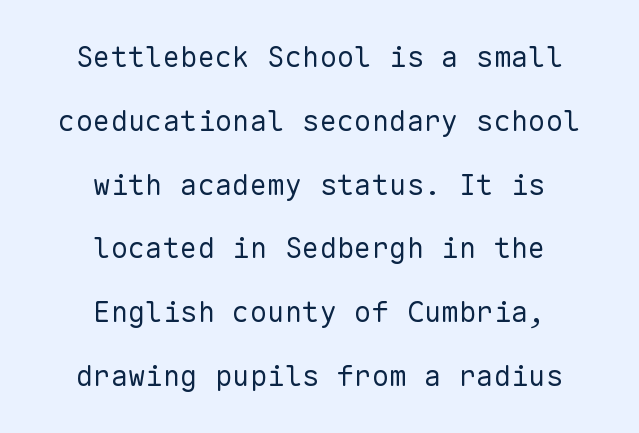
Stems and bowls with no extra thickness — not bold. This block would shrink considerably if given ordinary leading; it's expanded now. Note the uniform advance width — an 'i' takes as much space as an 'm'. The rag falls on both sides of this text block equally.
